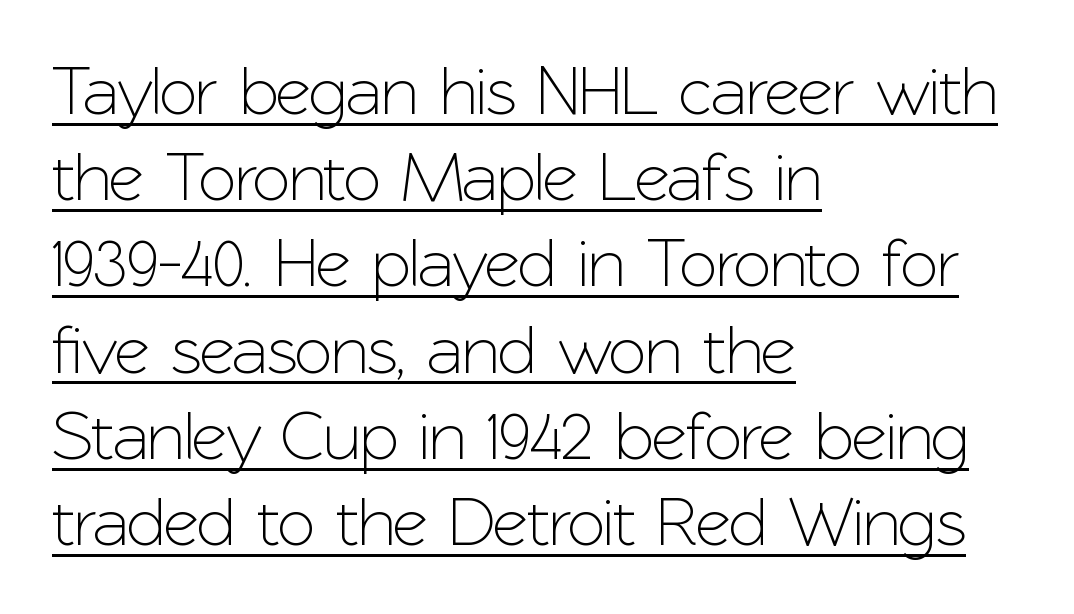
The image shows 69 px sans-serif type, upright; set left-aligned, normal line spacing (1.25x), normal letter spacing, underlined; low stroke contrast and a medium x-height.
